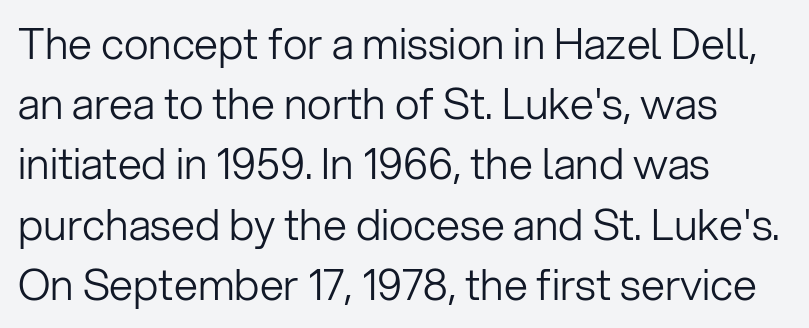
The image shows 43 px light sans-serif type, upright; set left-aligned, normal line spacing (1.4x), normal letter spacing, not underlined; low stroke contrast and a medium x-height.
